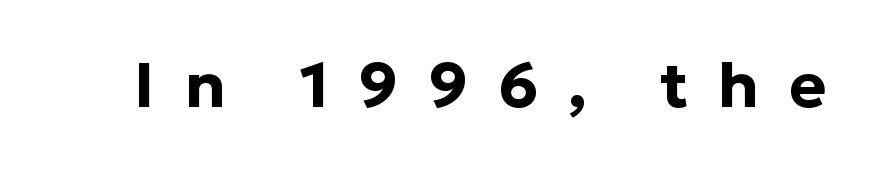
{"serif": "no", "italic": "no", "bold": "yes", "weight": "bold", "width": "normal", "stroke_contrast": "low", "x_height": "medium", "monospaced": "no", "underline": "no", "letter_spacing": "wide", "letter_spacing_em": 0.47, "glyph_px": 63}
